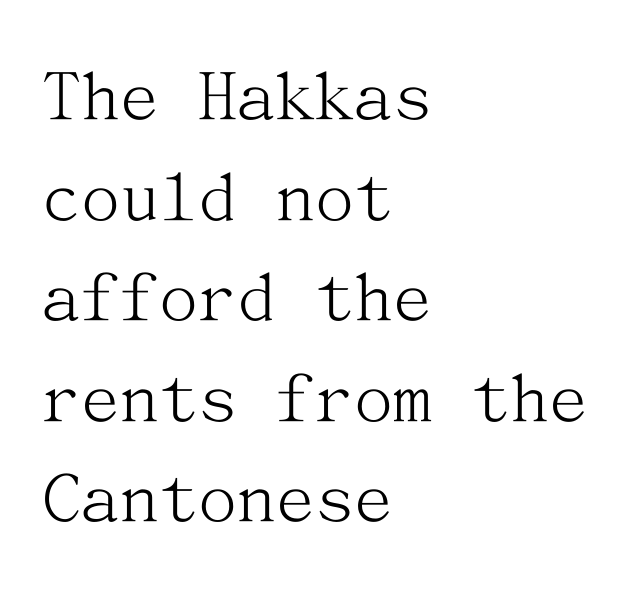
Q: Is the text bold? A: No.
Q: Is the text italic (slanted)? A: No, it is upright.
Q: Is the typeface a serif or a sans-serif typeface? A: Serif.
Q: Is the text underlined? A: No.
Q: How is the paragraph aligned? A: Left-aligned.
Q: Is the spacing between letters normal or unusually wide? A: Normal.
Q: Is the spacing between lines tight, normal or loose? A: Normal.
Q: Width (condensed, normal, or wide)? A: Normal.
Q: Stroke contrast? A: Medium.
Q: x-height? A: Medium.
